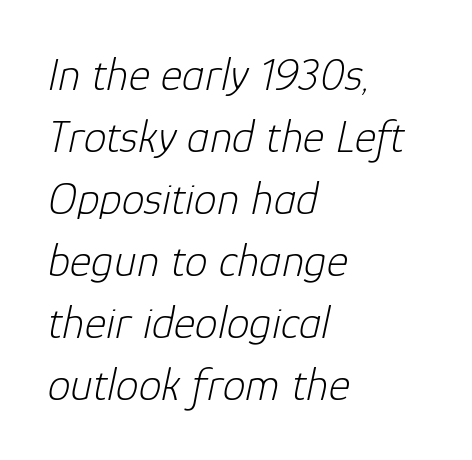
Compared with ordinary roman type, these characters are visibly tilted. A typesetter would call this leading conventional body-copy spacing. Students, note that the glyphs here touch the page at normal intervals. Is the stroke heavy? The answer is a plain regular-or-lighter. Bare-footed words on every line. A student would call this left alignment; a typographer would say flush left, rag right.
